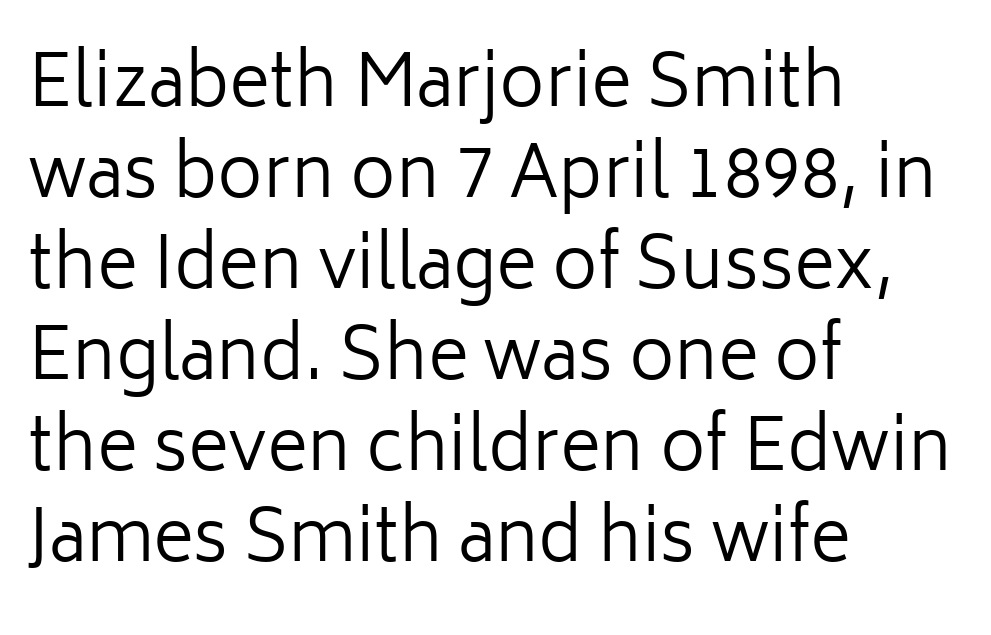
The image shows 70 px regular-weight sans-serif type, upright; set left-aligned, normal line spacing (1.3x), normal letter spacing, not underlined; low stroke contrast and a medium x-height.
